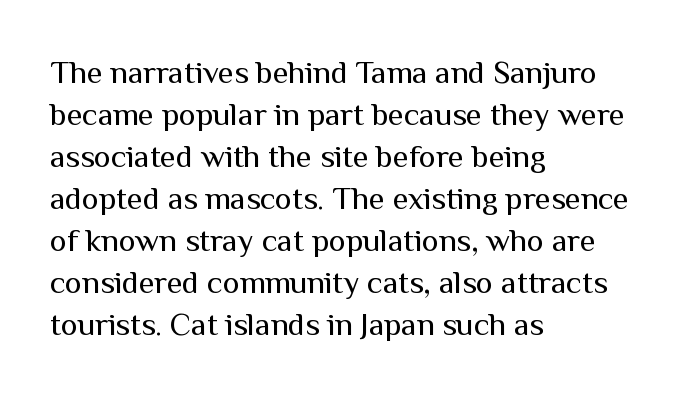
The area under the type is left untouched. The vertical gap from one line to the next is medium. A typesetter would call this proportional, since set widths differ per character. Font category for this specimen: sans-serif.
